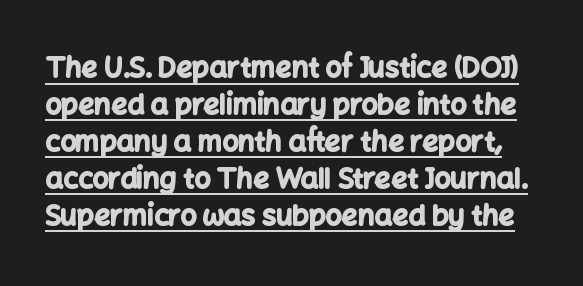
{"serif": "no", "italic": "no", "bold": "yes", "weight": "bold", "width": "normal", "stroke_contrast": "low", "x_height": "medium", "monospaced": "no", "underline": "yes", "line_spacing": "normal", "line_spacing_ratio": 1.32, "letter_spacing": "normal", "letter_spacing_em": 0.0, "glyph_px": 28}
